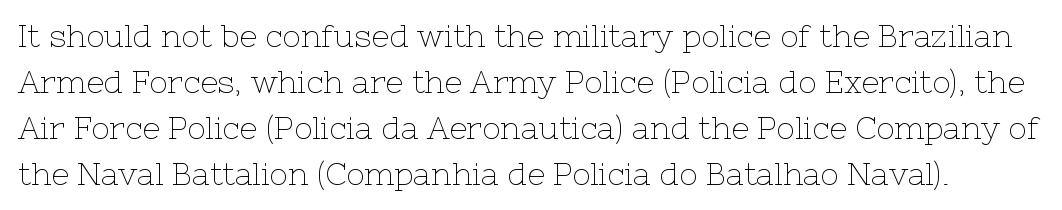
The image shows 31 px thin serif type, upright; set normal line spacing (1.48x), normal letter spacing, not underlined; low stroke contrast and a medium x-height.
